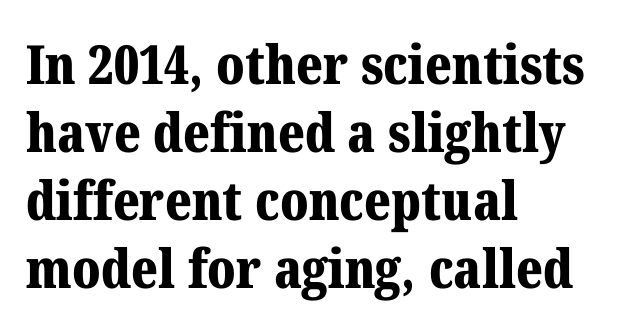
Look at the stroke-to-counter ratio: heavy, a bold. Look at the bottom of the vertical strokes: they flare into serifs here. Underlining? Definitely not there. If you drew a line through each stem, it would be perfectly vertical. Think of a printed novel: that variable character pitch is what you see here.
